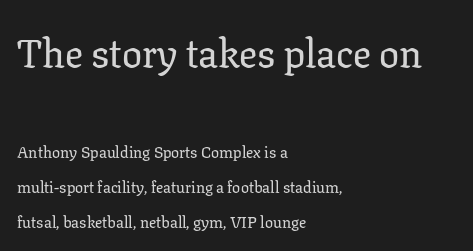
Q: Is the text italic (slanted)? A: No, it is upright.
Q: Is the typeface a serif or a sans-serif typeface? A: Serif.
Q: Is the text underlined? A: No.
Q: How is the paragraph aligned? A: Left-aligned.
Q: Is the spacing between letters normal or unusually wide? A: Normal.
Q: Is the spacing between lines tight, normal or loose? A: Loose.
Q: Which block of text is set in a larger size, the first (top) or the second (bottom)? A: The first (top) one.
Q: Width (condensed, normal, or wide)? A: Normal.
Q: Stroke contrast? A: Low.
Q: x-height? A: Medium.
Q: Monospaced? A: No.
